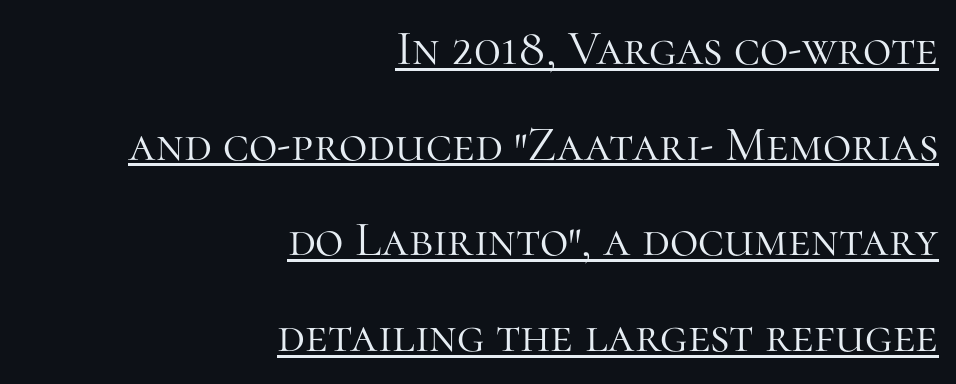
The image shows 49 px light serif type, upright; set right-aligned, loose line spacing (1.95x), normal letter spacing, underlined; high stroke contrast and a medium x-height.
